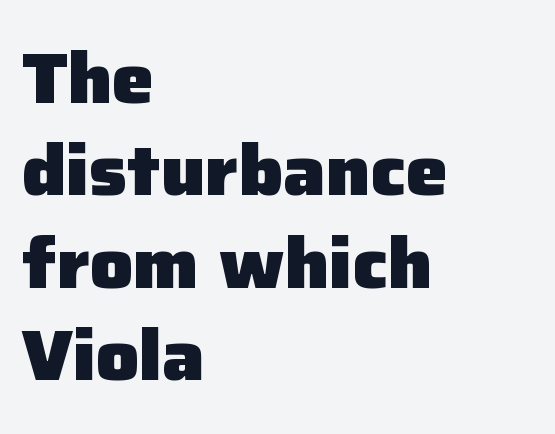
{"serif": "no", "italic": "no", "bold": "yes", "weight": "heavy", "width": "normal", "stroke_contrast": "low", "x_height": "medium", "monospaced": "no", "underline": "no", "align": "left", "line_spacing": "normal", "line_spacing_ratio": 1.3, "letter_spacing": "normal", "letter_spacing_em": 0.0, "glyph_px": 71}
